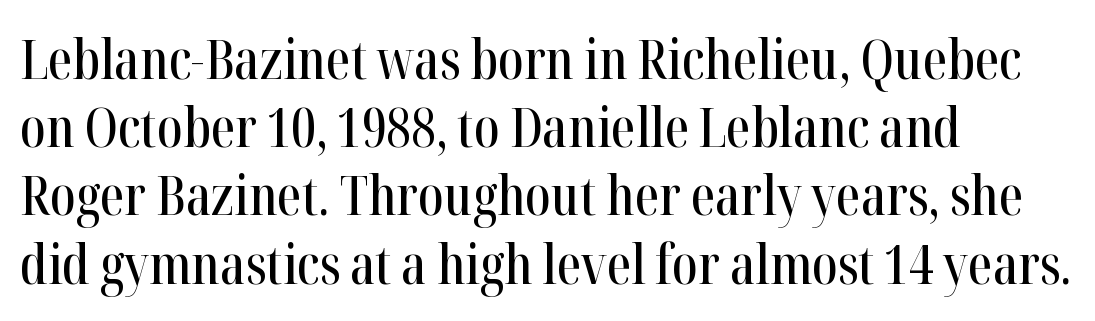
{"serif": "yes", "italic": "no", "width": "condensed", "stroke_contrast": "high", "x_height": "medium", "monospaced": "no", "underline": "no", "align": "left", "line_spacing_ratio": 1.24, "letter_spacing": "normal", "letter_spacing_em": 0.0, "glyph_px": 55}
